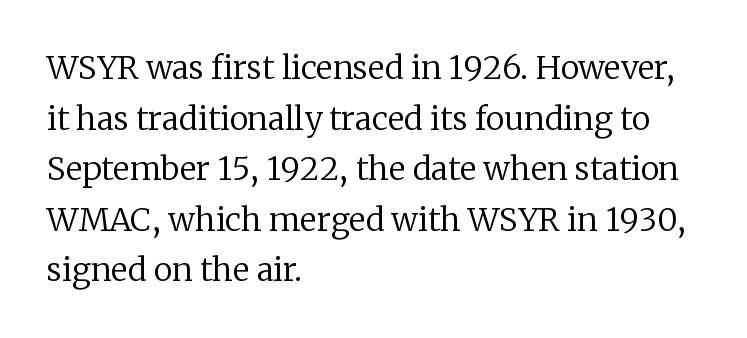
Q: Is the text bold? A: No.
Q: Is the text italic (slanted)? A: No, it is upright.
Q: Is the typeface a serif or a sans-serif typeface? A: Serif.
Q: Is the text underlined? A: No.
Q: How is the paragraph aligned? A: Left-aligned.
Q: Is the spacing between letters normal or unusually wide? A: Normal.
Q: Is the spacing between lines tight, normal or loose? A: Normal.
Q: Width (condensed, normal, or wide)? A: Normal.
Q: Stroke contrast? A: Low.
Q: x-height? A: Medium.
Q: Monospaced? A: No.
